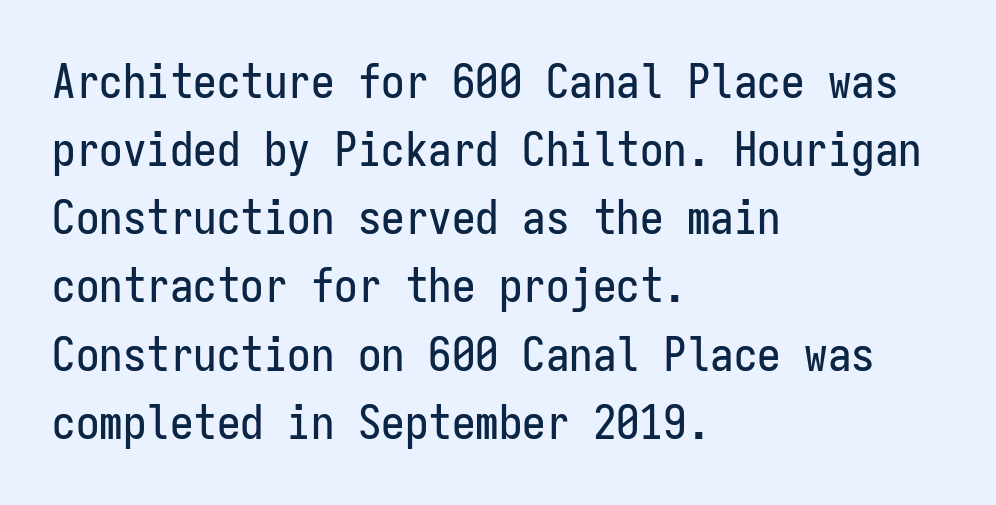
I'd call this a sans setting — the letters go barefoot. Is the block centered? No — it sits flush against the left margin. Leading: standard. Italic: no, the glyphs are upright roman. Quick note: underline off.
